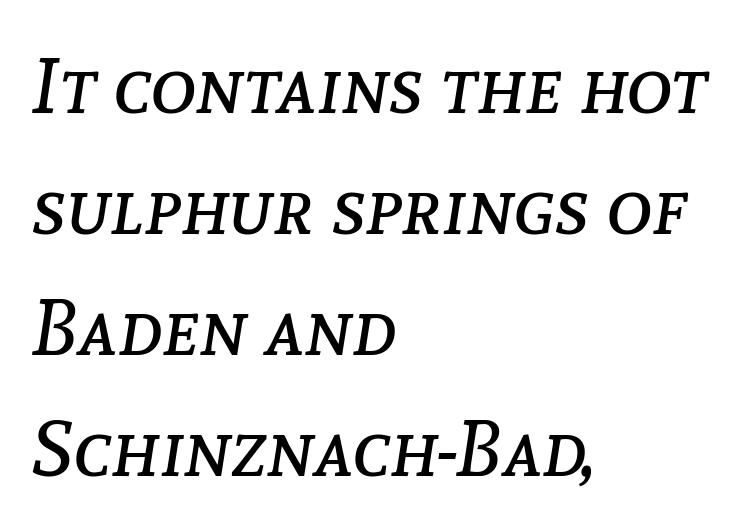
Each letter keeps its own natural width here, so spacing adapts to shape. The tracking reads as untouched default to a designer's eye. The specimen reads as italic at a glance. Decoration check: the copy has no underline.
